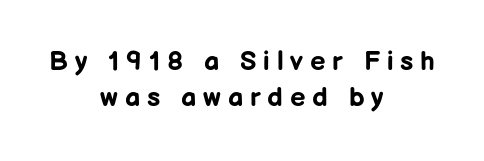
Q: Is the text bold? A: Yes.
Q: Is the text italic (slanted)? A: No, it is upright.
Q: Is the text underlined? A: No.
Q: How is the paragraph aligned? A: Centered.
Q: Is the spacing between letters normal or unusually wide? A: Unusually wide.
Q: Is the spacing between lines tight, normal or loose? A: Normal.
